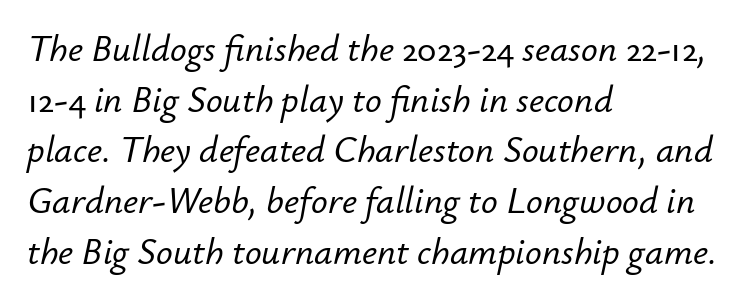
The line texture is even and compact thanks to regular tracking. All the whitespace from short lines collects on the right. Looks like regular typesetting: each glyph gets only the width it needs. What's the leading like? Ordinary, nothing unusual. Italic: yes, the glyphs are oblique.
